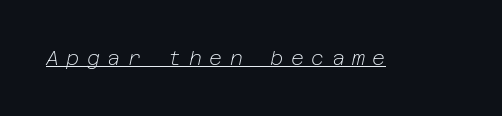
The image shows 20 px text type, italic (leaning right); set unusually wide letter spacing (+0.37 em), underlined.
